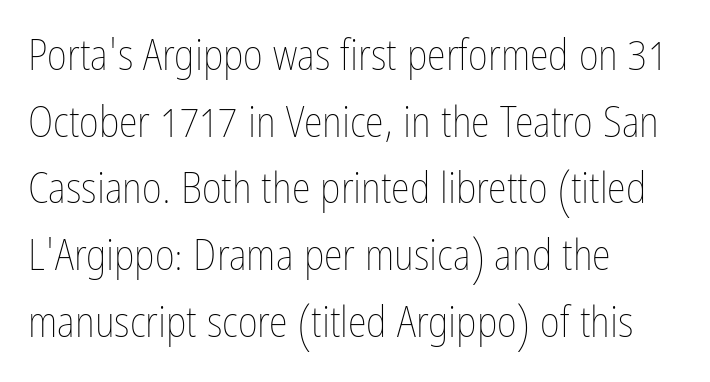
This sample uses plain, unmodified letter spacing. Is the stroke heavy? The answer is a plain regular-or-lighter. Caption: multi-line text, flush left, ragged right. Vertically, the passage feels balanced, rows spaced as you'd expect. You could not count columns in this text — the font is proportionally spaced.
